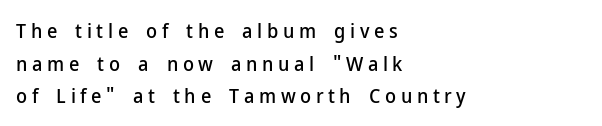
The image shows 20 px text type, upright; set left-aligned, normal line spacing (1.63x), unusually wide letter spacing (+0.23 em), not underlined.
